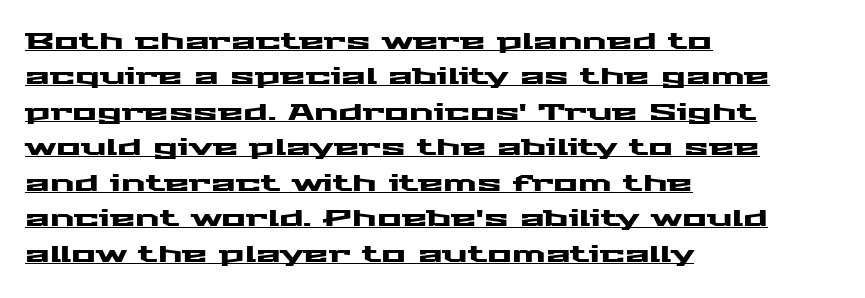
{"italic": "no", "underline": "yes", "align": "left", "line_spacing": "normal", "line_spacing_ratio": 1.54, "letter_spacing": "normal", "letter_spacing_em": 0.0, "glyph_px": 23}
